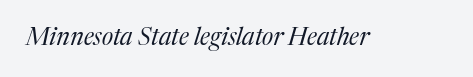
The image shows 24 px text type, italic (leaning right); set normal letter spacing, not underlined.
